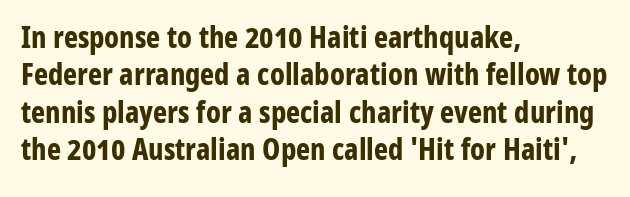
The image shows 30 px bold, condensed sans-serif type, upright; set left-aligned, normal line spacing (1.25x), normal letter spacing, not underlined; low stroke contrast and a medium x-height.
